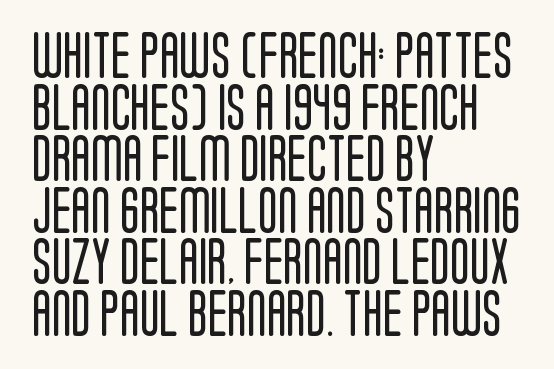
Q: Is the text bold? A: No.
Q: Is the text italic (slanted)? A: No, it is upright.
Q: Is the typeface a serif or a sans-serif typeface? A: Sans-serif.
Q: Is the text underlined? A: No.
Q: How is the paragraph aligned? A: Left-aligned.
Q: Is the spacing between letters normal or unusually wide? A: Normal.
Q: Is the spacing between lines tight, normal or loose? A: Tight.
Q: Width (condensed, normal, or wide)? A: Condensed.
Q: Stroke contrast? A: Low.
Q: x-height? A: Large.
Q: Monospaced? A: No.
